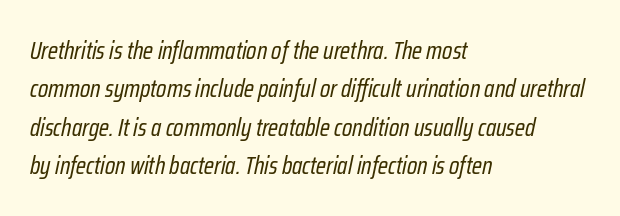
{"italic": "yes", "lean": "right", "slant_degrees": 12, "bold": "no", "underline": "no", "align": "left", "line_spacing": "normal", "line_spacing_ratio": 1.54, "letter_spacing": "normal", "letter_spacing_em": 0.0, "glyph_px": 25}
